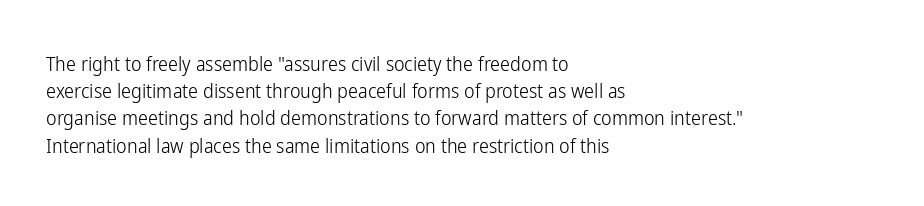
The text block is weighted toward the left margin, trailing off unevenly rightward. Summary of vertical rhythm: regular, with standard interline spacing. Spacing between characters is what you'd get straight out of the box. The letterforms sit at book weight or below.
